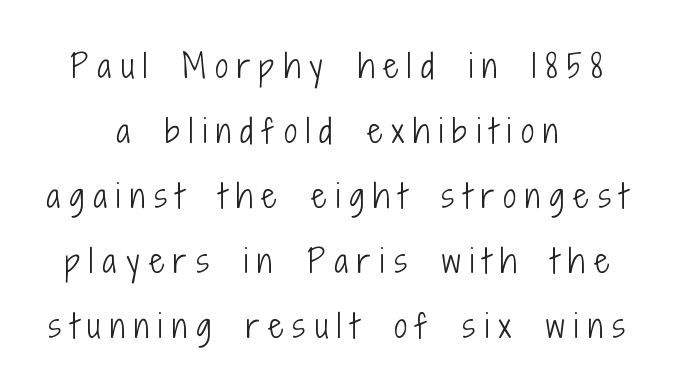
Q: Is the text bold? A: No.
Q: Is the text italic (slanted)? A: No, it is upright.
Q: Is the typeface a serif or a sans-serif typeface? A: Sans-serif.
Q: Is the text underlined? A: No.
Q: How is the paragraph aligned? A: Centered.
Q: Is the spacing between letters normal or unusually wide? A: Unusually wide.
Q: Is the spacing between lines tight, normal or loose? A: Loose.
Q: Width (condensed, normal, or wide)? A: Condensed.
Q: Stroke contrast? A: Low.
Q: x-height? A: Medium.
Q: Monospaced? A: No.
